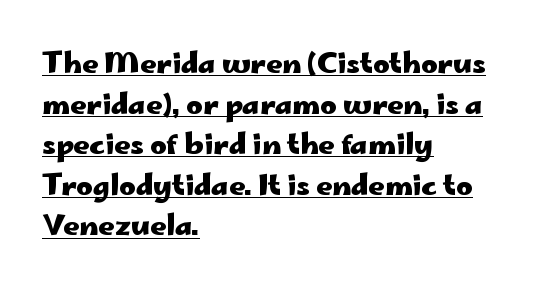
{"serif": "no", "italic": "no", "bold": "yes", "weight": "heavy", "width": "wide", "stroke_contrast": "low", "x_height": "small", "monospaced": "no", "underline": "yes", "align": "left", "line_spacing": "normal", "line_spacing_ratio": 1.45, "letter_spacing": "normal", "letter_spacing_em": 0.0, "glyph_px": 28}
